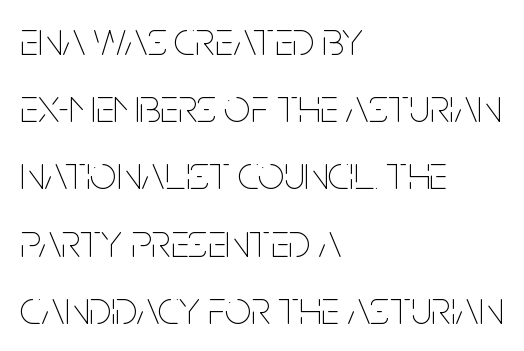
{"italic": "no", "bold": "no", "weight": "thin", "width": "condensed", "stroke_contrast": "low", "x_height": "large", "monospaced": "no", "underline": "no", "align": "left", "line_spacing": "normal", "line_spacing_ratio": 1.43, "letter_spacing": "normal", "letter_spacing_em": 0.0, "glyph_px": 47}
